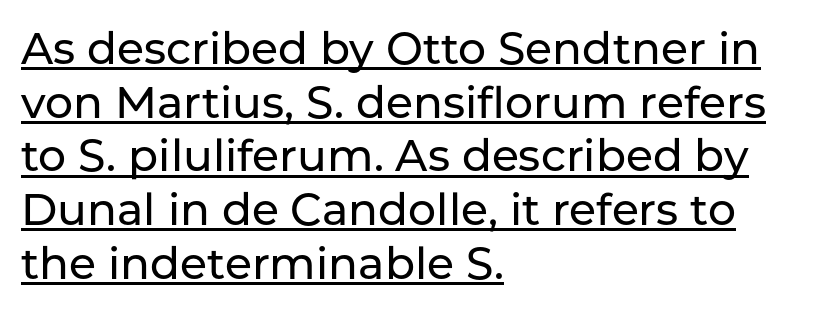
The image shows 44 px sans-serif type, upright; set left-aligned, line spacing 1.22x, normal letter spacing, underlined; low stroke contrast and a medium x-height.
